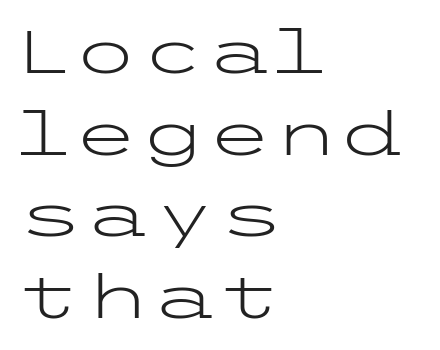
Q: Is the text bold? A: No.
Q: Is the text italic (slanted)? A: No, it is upright.
Q: Is the typeface a serif or a sans-serif typeface? A: Sans-serif.
Q: Is the text underlined? A: No.
Q: How is the paragraph aligned? A: Left-aligned.
Q: Is the spacing between letters normal or unusually wide? A: Normal.
Q: Is the spacing between lines tight, normal or loose? A: Normal.
Q: Width (condensed, normal, or wide)? A: Wide.
Q: Stroke contrast? A: Low.
Q: x-height? A: Medium.
